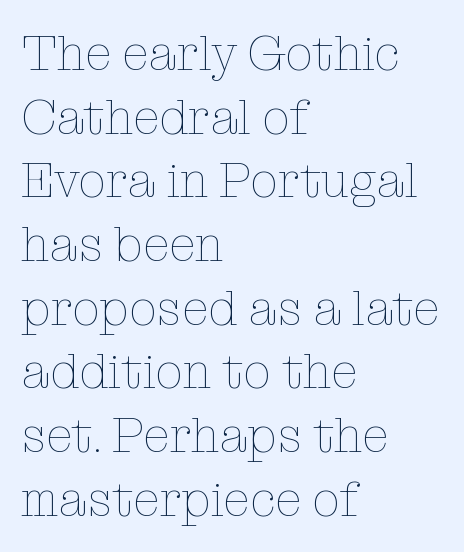
{"italic": "no", "bold": "no", "weight": "thin", "width": "normal", "stroke_contrast": "low", "x_height": "medium", "monospaced": "no", "underline": "no", "align": "left", "line_spacing": "normal", "line_spacing_ratio": 1.3, "letter_spacing": "normal", "letter_spacing_em": 0.0, "glyph_px": 49}
